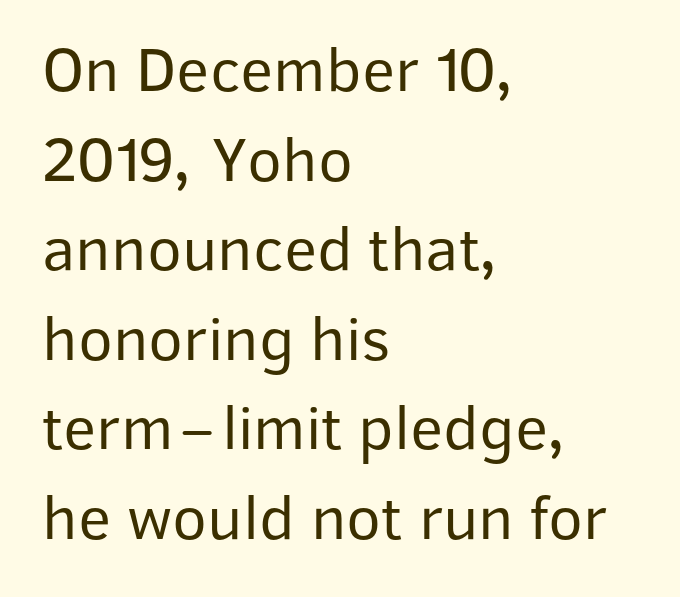
Q: Is the text bold? A: No.
Q: Is the text italic (slanted)? A: No, it is upright.
Q: Is the typeface a serif or a sans-serif typeface? A: Sans-serif.
Q: Is the text underlined? A: No.
Q: How is the paragraph aligned? A: Left-aligned.
Q: Is the spacing between letters normal or unusually wide? A: Normal.
Q: Is the spacing between lines tight, normal or loose? A: Normal.
Q: Width (condensed, normal, or wide)? A: Normal.
Q: Stroke contrast? A: Low.
Q: x-height? A: Medium.
Q: Monospaced? A: No.
